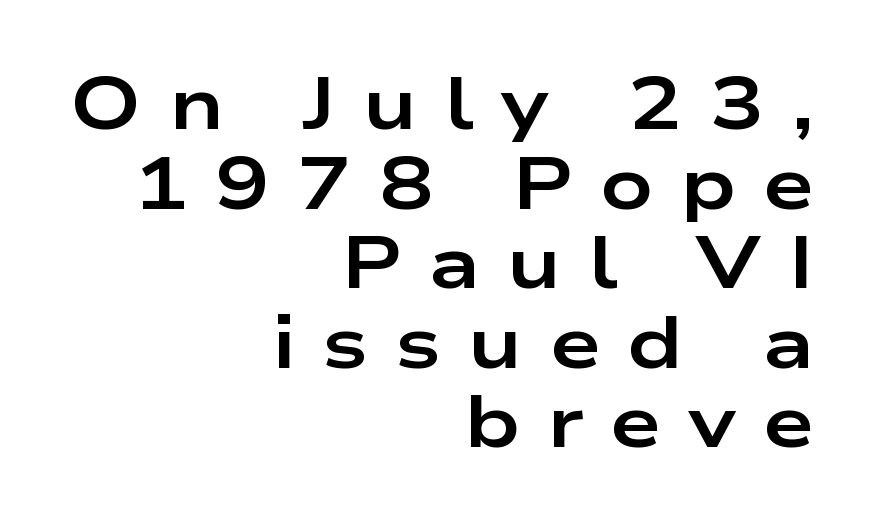
{"serif": "no", "italic": "no", "bold": "yes", "weight": "bold", "width": "wide", "stroke_contrast": "low", "x_height": "medium", "monospaced": "no", "underline": "no", "align": "right", "line_spacing": "tight", "line_spacing_ratio": 1.09, "letter_spacing": "wide", "letter_spacing_em": 0.37, "glyph_px": 73}
